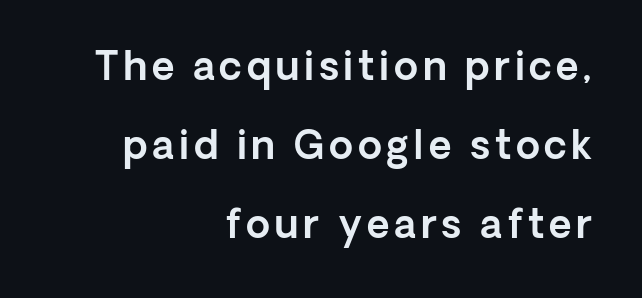
Q: Is the text italic (slanted)? A: No, it is upright.
Q: Is the typeface a serif or a sans-serif typeface? A: Sans-serif.
Q: Is the text underlined? A: No.
Q: How is the paragraph aligned? A: Right-aligned.
Q: Is the spacing between lines tight, normal or loose? A: Loose.
Q: Width (condensed, normal, or wide)? A: Normal.
Q: x-height? A: Medium.
Q: Monospaced? A: No.
